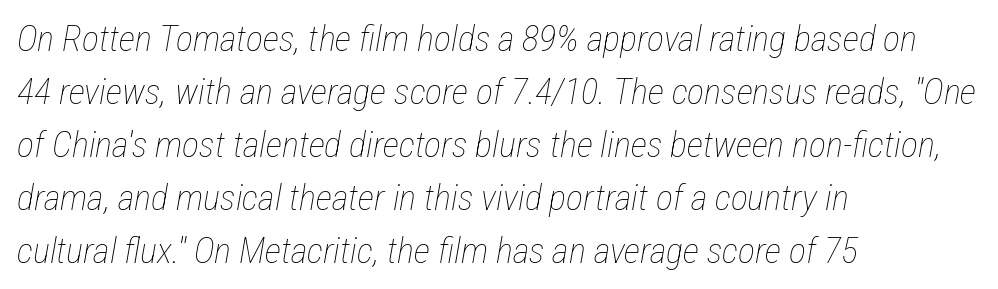
The image shows 36 px thin, condensed type, italic (leaning right); set left-aligned, normal line spacing (1.47x), normal letter spacing, not underlined; low stroke contrast and a medium x-height.
